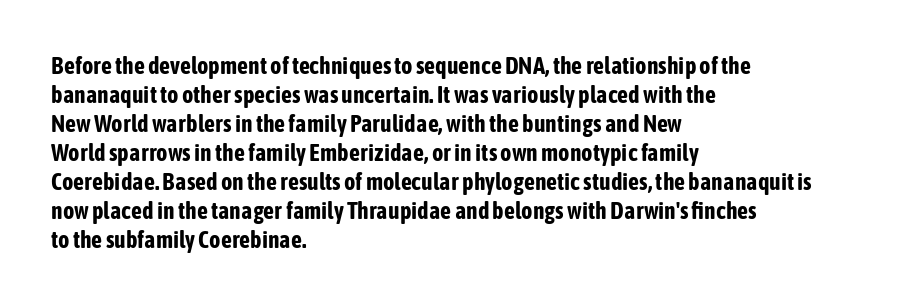
The image shows 24 px bold type, upright; set left-aligned, line spacing 1.21x, normal letter spacing, not underlined.
